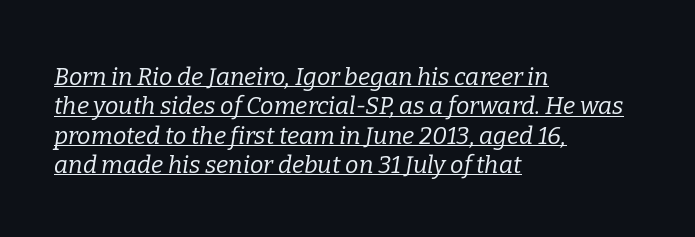
{"italic": "yes", "lean": "right", "slant_degrees": 9, "bold": "no", "underline": "yes", "align": "left", "line_spacing_ratio": 1.22, "letter_spacing": "normal", "letter_spacing_em": 0.0, "glyph_px": 24}
